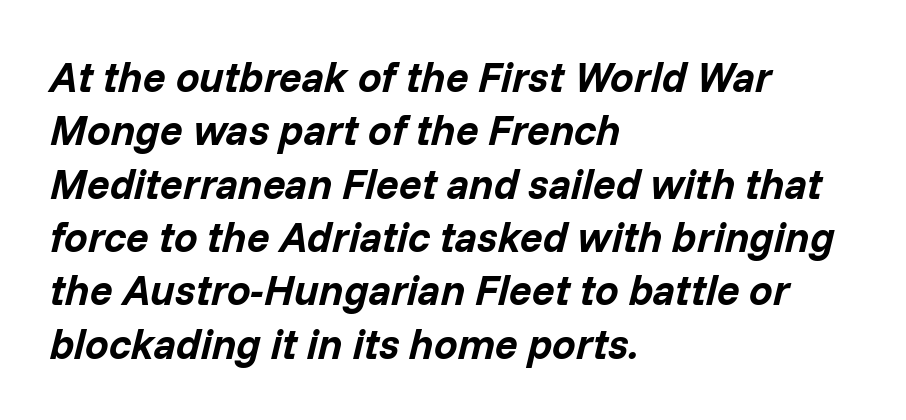
The ragged edge is on the right, which tells us the setting is flush left. These words are printed bold, with thick strokes throughout. Unmarked baselines from the first word to the last. These lines sit exactly where default settings would place them.
